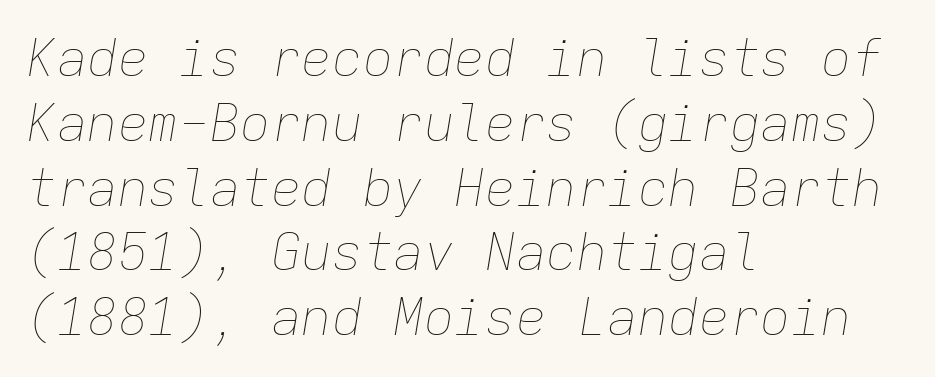
The image shows 51 px thin type, italic (leaning right), monospaced; set left-aligned, normal line spacing (1.27x), normal letter spacing, not underlined; low stroke contrast and a medium x-height.
